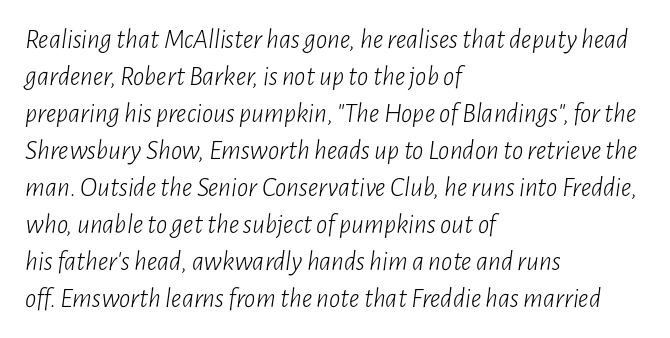
Q: Is the text bold? A: No.
Q: Is the text italic (slanted)? A: Yes, it leans right by about 7 degrees.
Q: Is the text underlined? A: No.
Q: How is the paragraph aligned? A: Left-aligned.
Q: Is the spacing between letters normal or unusually wide? A: Normal.
Q: Is the spacing between lines tight, normal or loose? A: Normal.
Q: Width (condensed, normal, or wide)? A: Condensed.
Q: Stroke contrast? A: Low.
Q: x-height? A: Medium.
Q: Monospaced? A: No.
